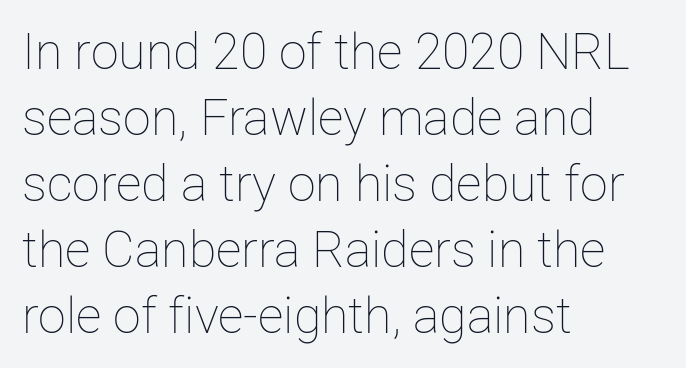
The image shows 50 px thin type, upright; set left-aligned, normal line spacing (1.32x), normal letter spacing, not underlined; low stroke contrast and a medium x-height.
